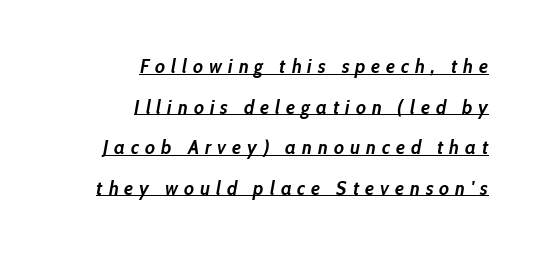
Students, observe the line beneath the letters — that is underlining. You can tell it's italic because the verticals aren't actually vertical. Typeset ragged left — the right edge is the straight one. Is the letter spacing exaggerated? Yes — the characters are pushed far apart.
